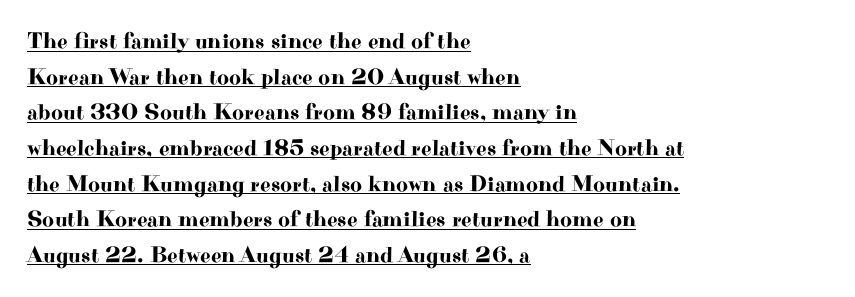
{"italic": "no", "underline": "yes", "align": "left", "line_spacing": "normal", "line_spacing_ratio": 1.55, "letter_spacing": "normal", "letter_spacing_em": 0.0, "glyph_px": 23}
